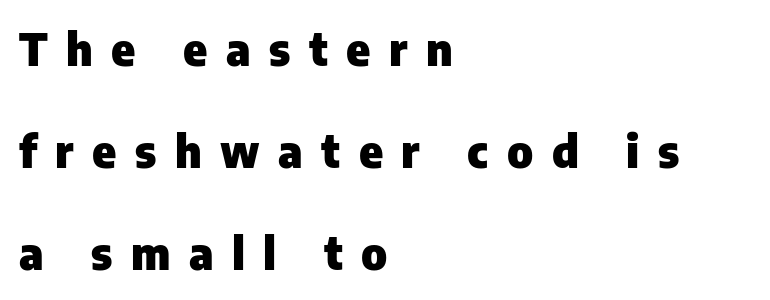
The image shows 45 px heavy sans-serif type, upright; set left-aligned, loose line spacing (2.27x), unusually wide letter spacing (+0.41 em), not underlined; low stroke contrast and a medium x-height.
